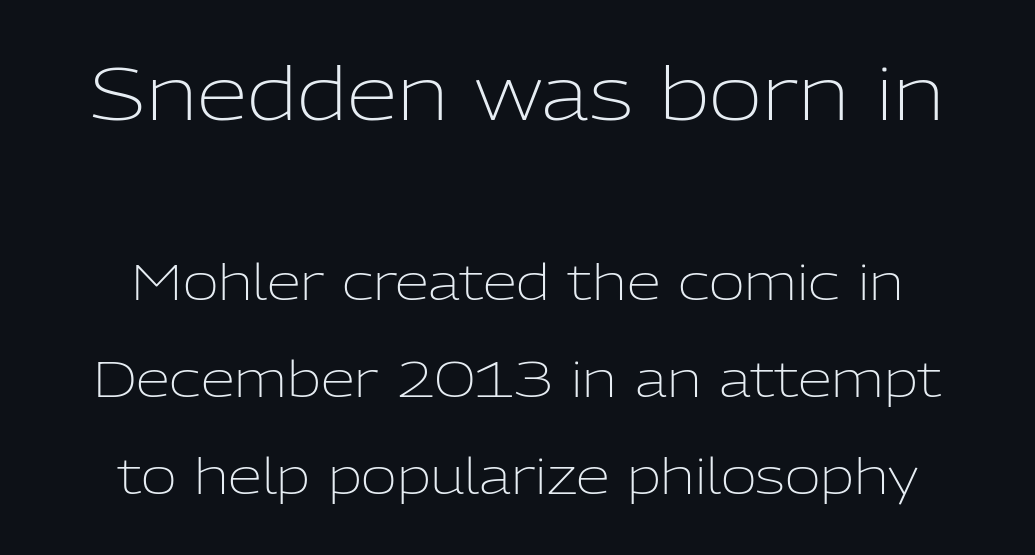
You could not count columns in this text — the font is proportionally spaced. Type style note: lacks serifs. Rule under the text: the space is simply empty. A student would notice the top passage is typeset larger than what follows. These lines were composed using upright roman letters. Here the glyphs are tracked normally, forming tight word shapes.
